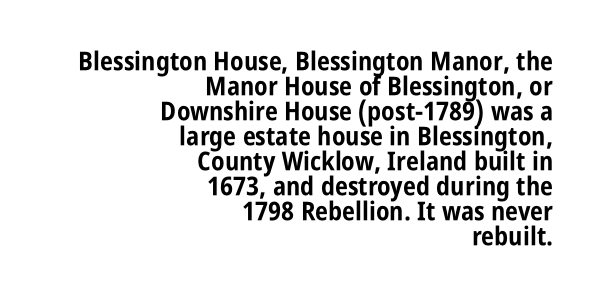
{"italic": "no", "bold": "yes", "underline": "no", "align": "right", "line_spacing": "tight", "line_spacing_ratio": 0.96, "letter_spacing": "normal", "letter_spacing_em": 0.0, "glyph_px": 26}
